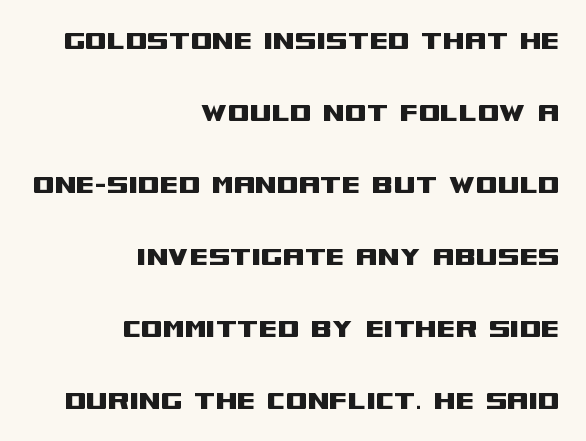
Q: Is the text italic (slanted)? A: No, it is upright.
Q: Is the typeface a serif or a sans-serif typeface? A: Sans-serif.
Q: Is the text underlined? A: No.
Q: How is the paragraph aligned? A: Right-aligned.
Q: Is the spacing between letters normal or unusually wide? A: Normal.
Q: Is the spacing between lines tight, normal or loose? A: Loose.
Q: Width (condensed, normal, or wide)? A: Wide.
Q: Stroke contrast? A: Medium.
Q: x-height? A: Large.
Q: Monospaced? A: No.
